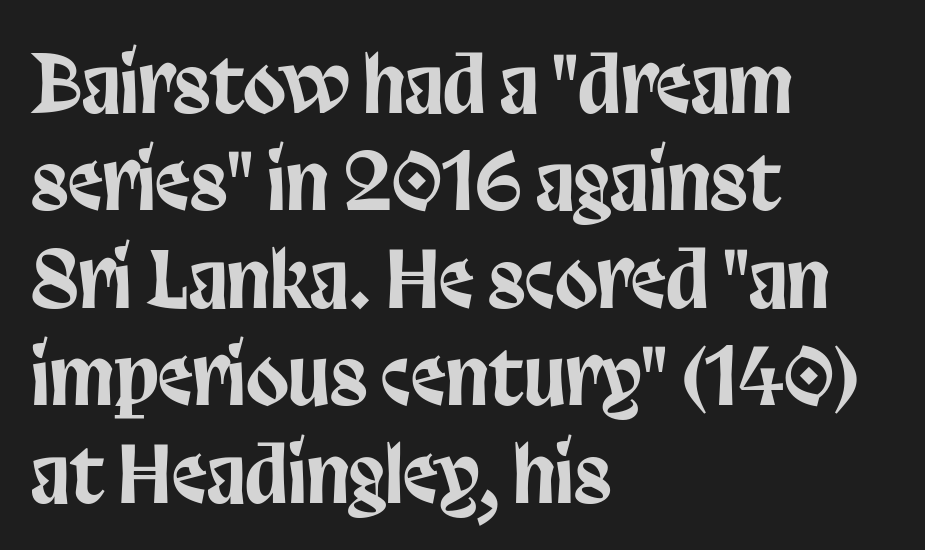
The image shows 78 px condensed sans-serif type, upright; set left-aligned, normal line spacing (1.25x), normal letter spacing, not underlined; low stroke contrast and a large x-height.
